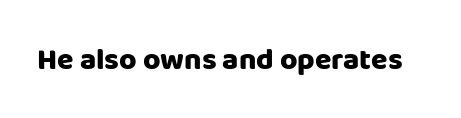
The image shows 30 px heavy sans-serif type, upright; set normal letter spacing, not underlined; low stroke contrast and a large x-height.
